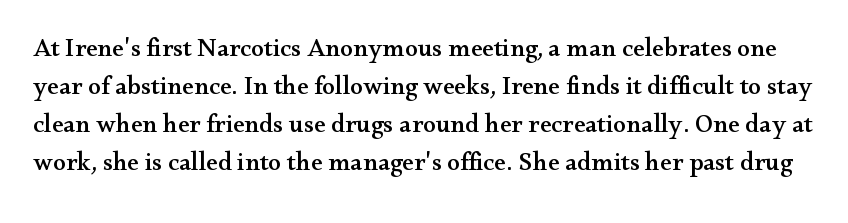
Q: Is the text italic (slanted)? A: No, it is upright.
Q: Is the text underlined? A: No.
Q: Is the spacing between letters normal or unusually wide? A: Normal.
Q: Is the spacing between lines tight, normal or loose? A: Normal.
